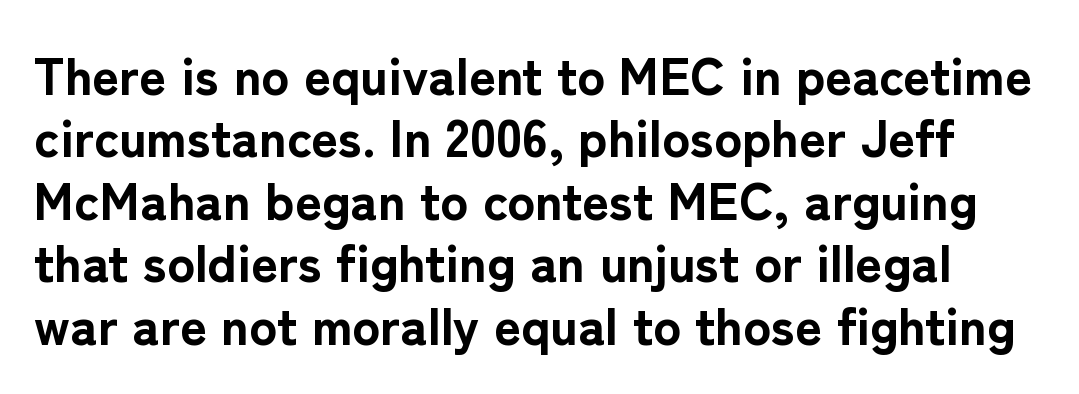
Q: Is the text bold? A: Yes.
Q: Is the text italic (slanted)? A: No, it is upright.
Q: Is the typeface a serif or a sans-serif typeface? A: Sans-serif.
Q: Is the text underlined? A: No.
Q: Is the spacing between letters normal or unusually wide? A: Normal.
Q: Width (condensed, normal, or wide)? A: Normal.
Q: Stroke contrast? A: Low.
Q: x-height? A: Medium.
Q: Monospaced? A: No.
